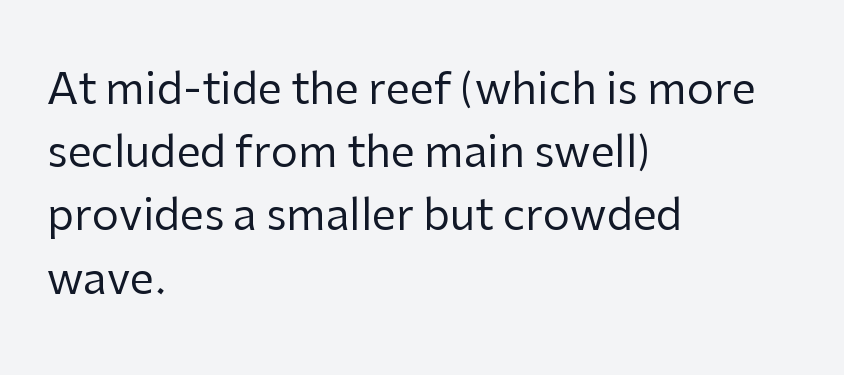
{"serif": "no", "italic": "no", "bold": "no", "weight": "regular", "width": "normal", "stroke_contrast": "low", "x_height": "medium", "monospaced": "no", "underline": "no", "align": "left", "line_spacing": "normal", "line_spacing_ratio": 1.47, "letter_spacing": "normal", "letter_spacing_em": 0.0, "glyph_px": 43}
